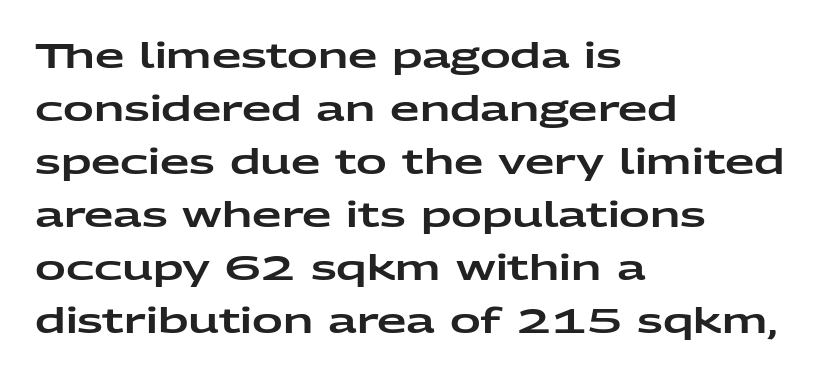
{"serif": "no", "italic": "no", "width": "wide", "stroke_contrast": "low", "x_height": "medium", "monospaced": "no", "underline": "no", "align": "left", "line_spacing": "normal", "line_spacing_ratio": 1.56, "letter_spacing": "normal", "letter_spacing_em": 0.0, "glyph_px": 34}
